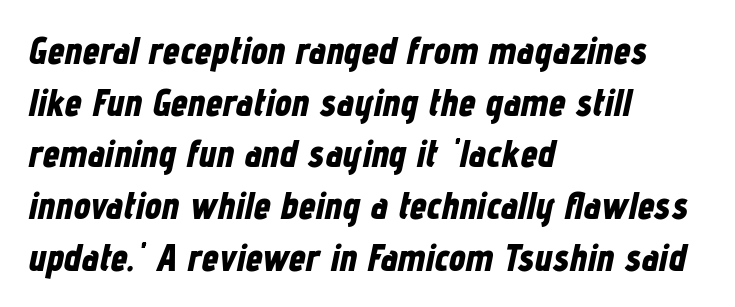
Notice how the stems are inclined rather than vertical — that's the hallmark of italics. Proportional: the letters do not fall into vertical columns. Strong, thick strokes mark this as bold type. Letter spacing: default.
